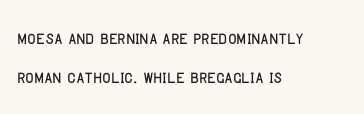
Q: Is the text italic (slanted)? A: No, it is upright.
Q: Is the text underlined? A: No.
Q: How is the paragraph aligned? A: Left-aligned.
Q: Is the spacing between letters normal or unusually wide? A: Normal.
